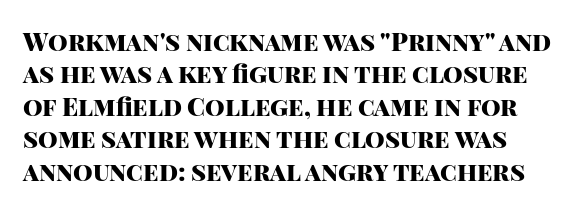
The image shows 25 px bold type, upright; set normal line spacing (1.3x), normal letter spacing, not underlined.
